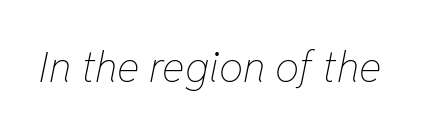
Q: Is the text bold? A: No.
Q: Is the text italic (slanted)? A: Yes, it leans right by about 11 degrees.
Q: Is the text underlined? A: No.
Q: Is the spacing between letters normal or unusually wide? A: Normal.
Q: Width (condensed, normal, or wide)? A: Condensed.
Q: Stroke contrast? A: Low.
Q: x-height? A: Medium.
Q: Monospaced? A: No.
